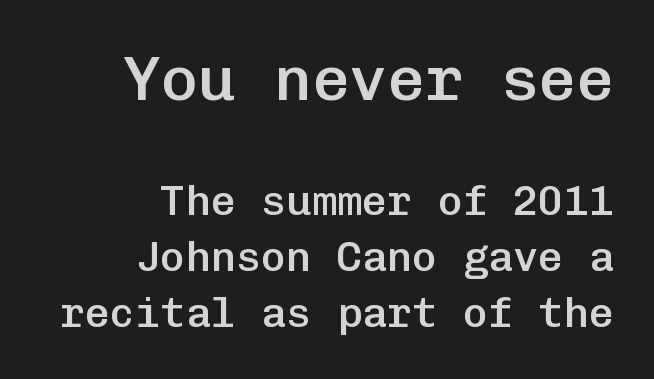
The image shows 63 px semibold sans-serif type, upright, monospaced; set right-aligned, normal line spacing (1.34x), normal letter spacing, not underlined; the first (top) block is 1.5x larger; low stroke contrast and a medium x-height.
